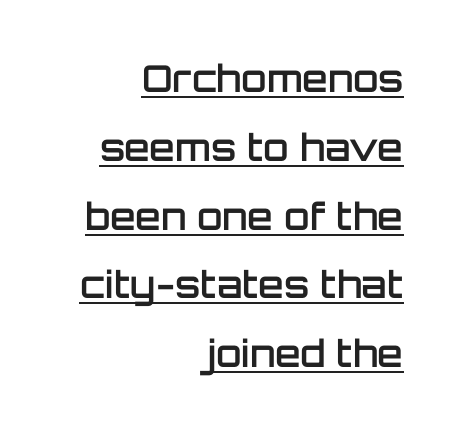
The image shows 37 px semibold sans-serif type, upright; set right-aligned, line spacing 1.86x, normal letter spacing, underlined; low stroke contrast and a large x-height.
